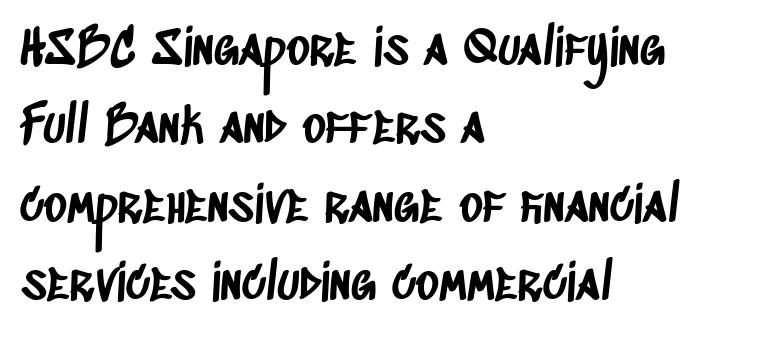
{"serif": "no", "width": "condensed", "stroke_contrast": "low", "x_height": "large", "monospaced": "no", "underline": "no", "align": "left", "line_spacing": "normal", "line_spacing_ratio": 1.57, "letter_spacing": "normal", "letter_spacing_em": 0.0, "glyph_px": 50}
